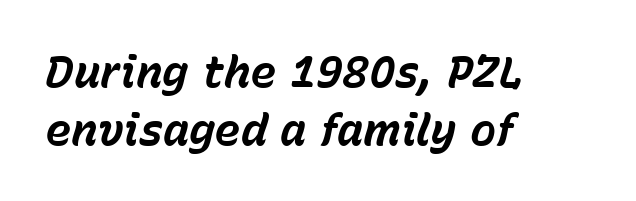
Q: Is the text bold? A: Yes.
Q: Is the text italic (slanted)? A: Yes, it leans right by about 15 degrees.
Q: Is the text underlined? A: No.
Q: How is the paragraph aligned? A: Left-aligned.
Q: Is the spacing between letters normal or unusually wide? A: Normal.
Q: Is the spacing between lines tight, normal or loose? A: Normal.
Q: Width (condensed, normal, or wide)? A: Normal.
Q: Stroke contrast? A: Low.
Q: x-height? A: Medium.
Q: Monospaced? A: No.
